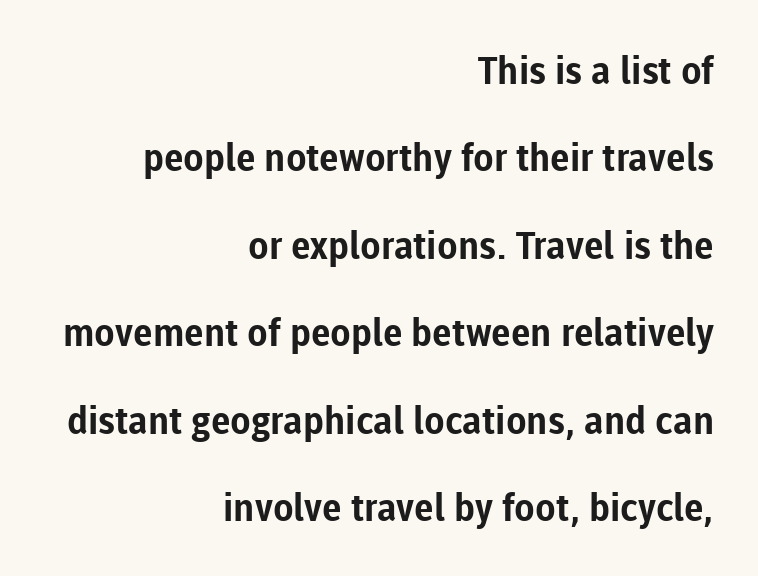
This sample uses a sans-serif face. The rendering uses natural spacing where letterforms have individual widths. These words are printed bold, with thick strokes throughout. The lines are quadded right.
